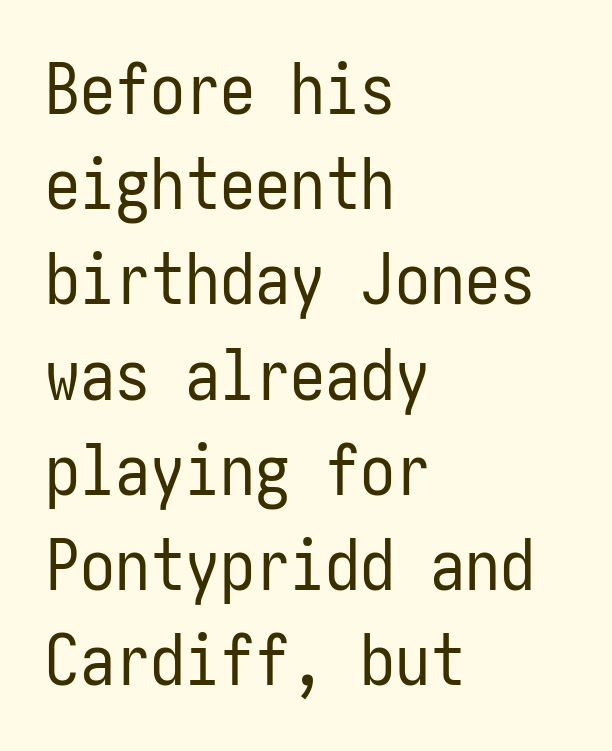
Q: Is the text bold? A: No.
Q: Is the text italic (slanted)? A: No, it is upright.
Q: Is the typeface a serif or a sans-serif typeface? A: Sans-serif.
Q: Is the text underlined? A: No.
Q: How is the paragraph aligned? A: Left-aligned.
Q: Is the spacing between letters normal or unusually wide? A: Normal.
Q: Is the spacing between lines tight, normal or loose? A: Normal.
Q: Width (condensed, normal, or wide)? A: Condensed.
Q: Stroke contrast? A: Low.
Q: x-height? A: Medium.
